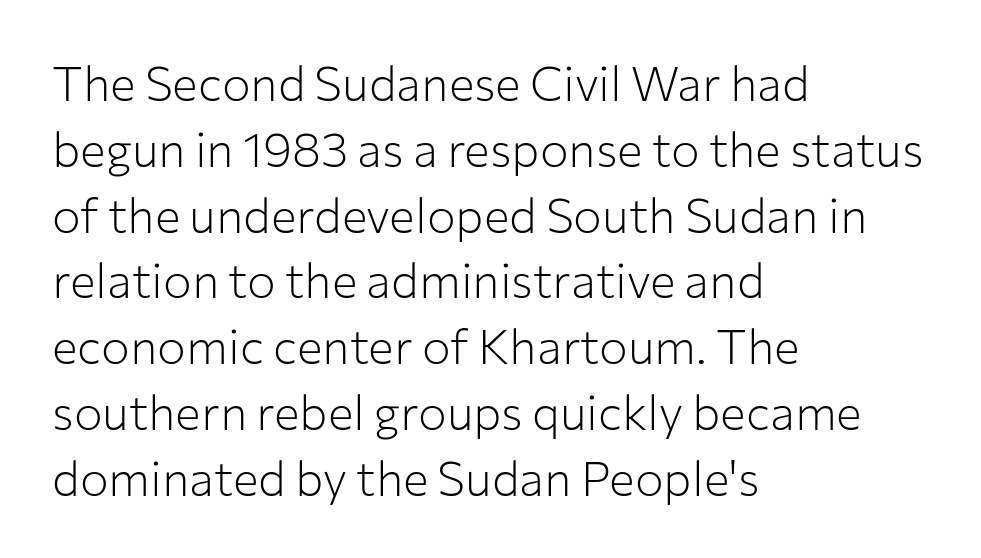
Q: Is the text bold? A: No.
Q: Is the text italic (slanted)? A: No, it is upright.
Q: Is the typeface a serif or a sans-serif typeface? A: Sans-serif.
Q: Is the text underlined? A: No.
Q: How is the paragraph aligned? A: Left-aligned.
Q: Is the spacing between letters normal or unusually wide? A: Normal.
Q: Is the spacing between lines tight, normal or loose? A: Normal.
Q: Width (condensed, normal, or wide)? A: Normal.
Q: Stroke contrast? A: Low.
Q: x-height? A: Medium.
Q: Monospaced? A: No.
